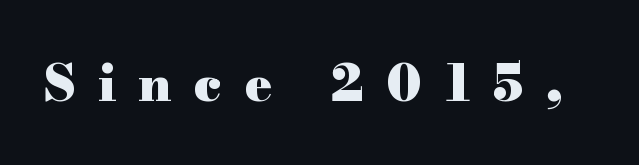
The image shows 51 px heavy, wide serif type, upright; set unusually wide letter spacing (+0.44 em), not underlined; high stroke contrast and a small x-height.
